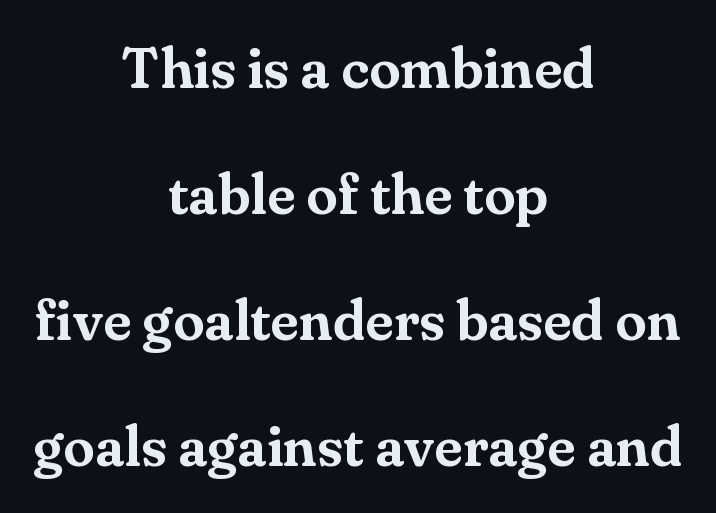
The image shows 57 px serif type, upright; set centered, loose line spacing (2.21x), normal letter spacing, not underlined; medium stroke contrast and a small x-height.
